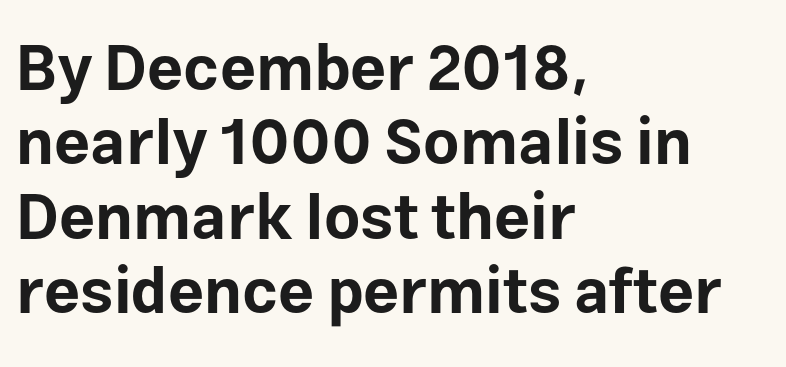
{"serif": "no", "italic": "no", "bold": "yes", "weight": "bold", "width": "normal", "stroke_contrast": "low", "x_height": "medium", "monospaced": "no", "underline": "no", "align": "left", "line_spacing_ratio": 1.18, "letter_spacing": "normal", "letter_spacing_em": 0.0, "glyph_px": 63}
